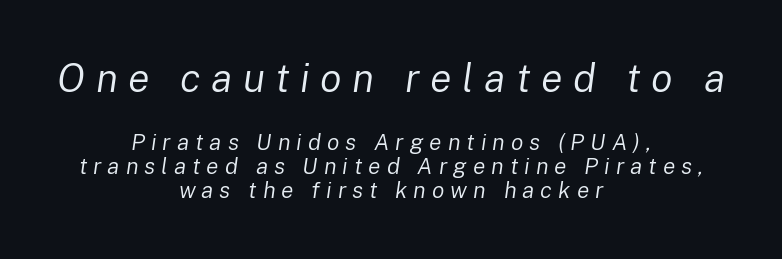
This block would grow much taller if given ordinary leading; it's compressed now. Vertical stems look standard width or narrower in stroke. Spacing between characters has been opened up far beyond the box default. When letters slant like this, we call the style italic.
